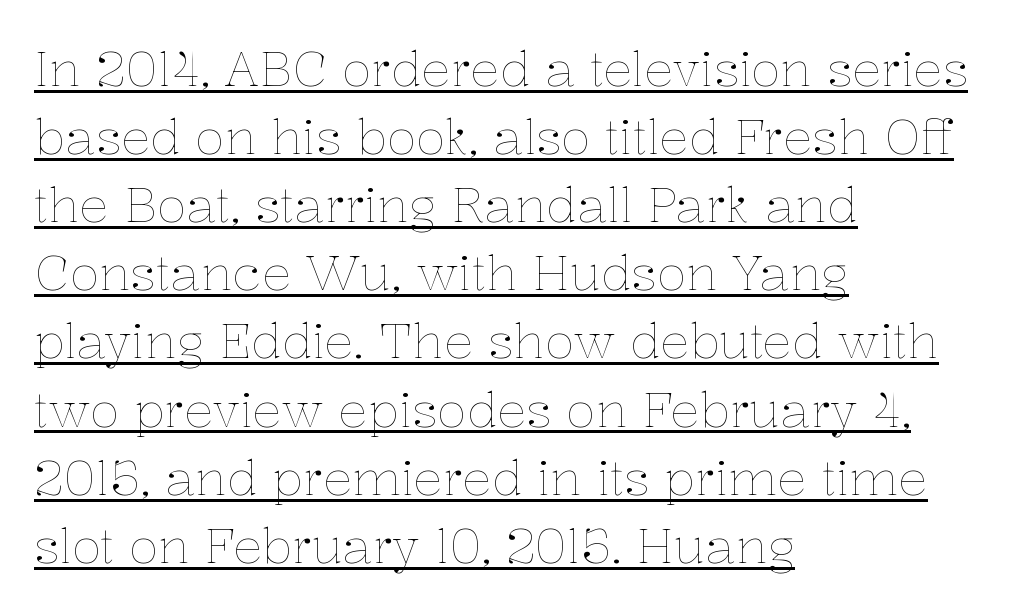
You can tell it's not italic because the verticals are truly vertical. Where is the straight margin? On the left. Think of a printed novel: that variable character pitch is what you see here. Is this a heavy cut? Hardly; it is regular or lighter.
